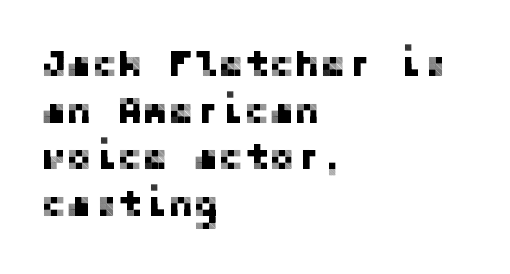
Reading down the block, your eye returns to a fixed left position each line. Compared with typical body copy, the letter spacing here is the same. Observe the absence of serifs on each vertical stroke in this sample. Unmarked baselines from the first word to the last.
